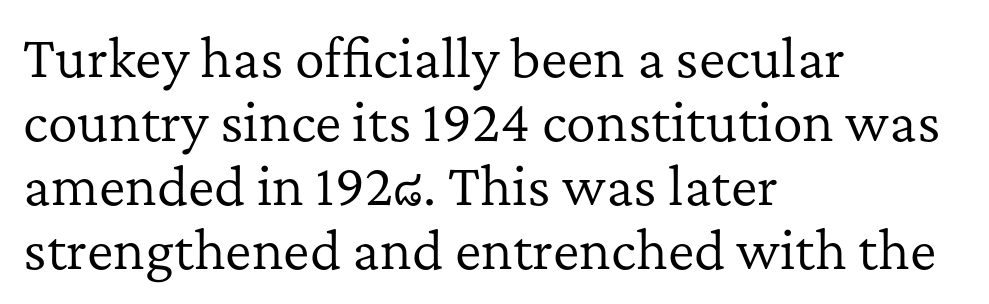
{"serif": "yes", "italic": "no", "bold": "no", "weight": "regular", "width": "normal", "stroke_contrast": "low", "x_height": "medium", "monospaced": "no", "underline": "no", "align": "left", "line_spacing": "normal", "line_spacing_ratio": 1.28, "letter_spacing": "normal", "letter_spacing_em": 0.0, "glyph_px": 50}
